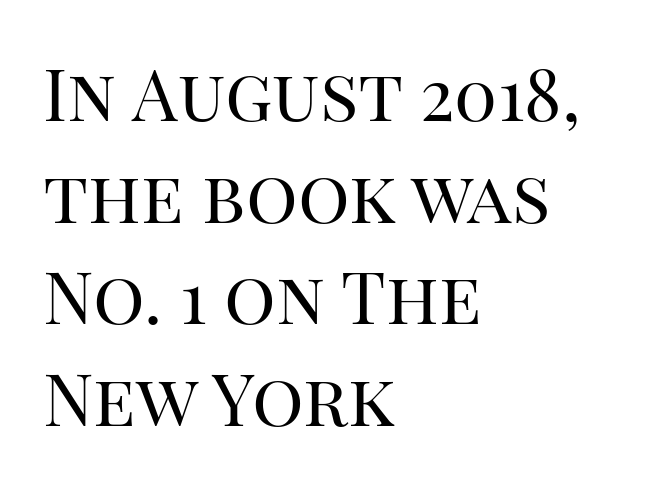
The ragged edge is on the right, which tells us the setting is flush left. Italic: no, the glyphs are upright roman. Reading down the column, the eye jumps a familiar distance to each next line. Characters follow at the spacing the type designer built in. The space directly below the letters is spotless.
